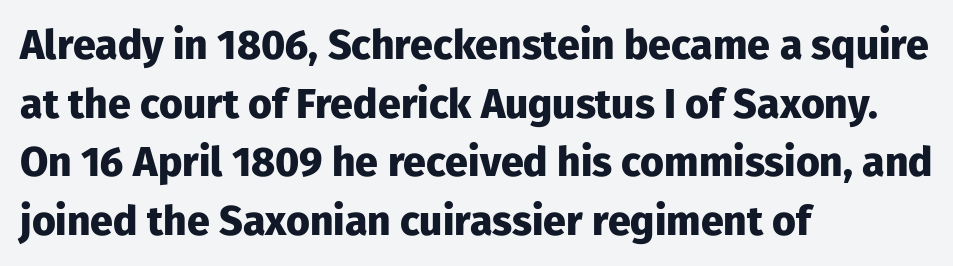
{"serif": "no", "italic": "no", "bold": "yes", "weight": "heavy", "width": "normal", "stroke_contrast": "low", "x_height": "medium", "monospaced": "no", "underline": "no", "align": "left", "line_spacing": "normal", "line_spacing_ratio": 1.43, "letter_spacing": "normal", "letter_spacing_em": 0.0, "glyph_px": 41}
